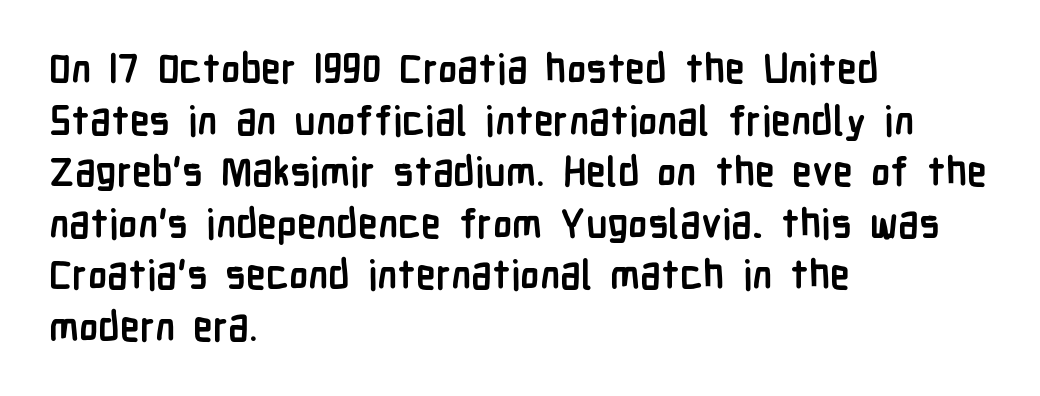
The image shows 40 px semibold, condensed sans-serif type, upright; set left-aligned, normal line spacing (1.29x), normal letter spacing, not underlined; low stroke contrast and a medium x-height.
